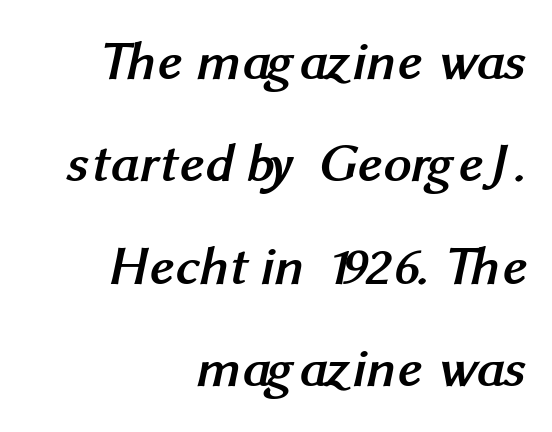
Strokes here are thick enough to call this a true bold. This rendering leaves character spacing at its baseline value. Nope, no serifs anywhere on these letters. These lines are rendered in a variable-pitch font.
